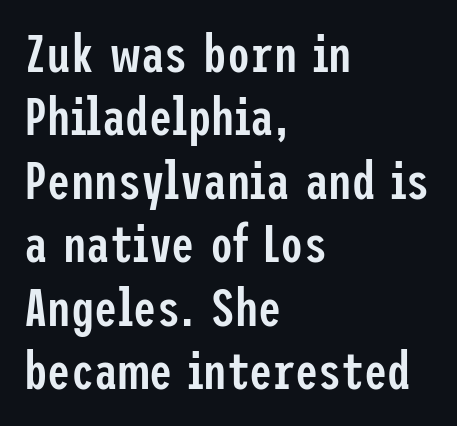
Do the letters lean? They stand straight. Nope, no serifs anywhere on these letters. The rendering anchors every line to the left-hand side. This rendering leaves character spacing at its baseline value. Words float on clear page, feet unadorned.
